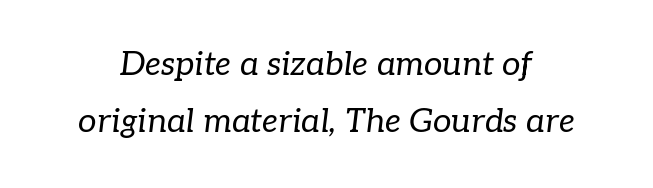
{"serif": "yes", "italic": "yes", "lean": "right", "slant_degrees": 7, "bold": "no", "weight": "regular", "width": "normal", "stroke_contrast": "low", "x_height": "medium", "monospaced": "no", "underline": "no", "line_spacing_ratio": 1.74, "letter_spacing": "normal", "letter_spacing_em": 0.0, "glyph_px": 33}
